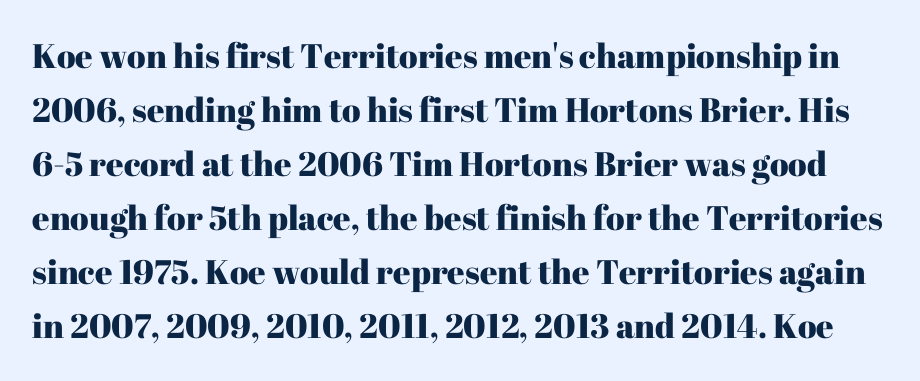
Notice how descenders clear the ascenders below comfortably — that's standard leading. Words float on clear page, feet unadorned. The rendering uses natural spacing where letterforms have individual widths. I'd call this a serif setting — the letters wear small feet. The letters stand upright; this is a roman face. Nothing unusual about the tracking: characters are spaced as the font intends.
